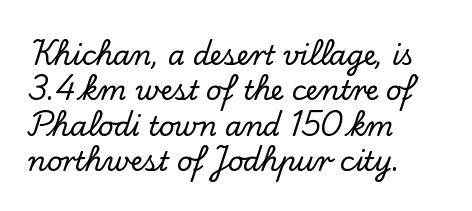
Q: Is the text italic (slanted)? A: Yes.
Q: Is the text underlined? A: No.
Q: How is the paragraph aligned? A: Left-aligned.
Q: Is the spacing between letters normal or unusually wide? A: Normal.
Q: Is the spacing between lines tight, normal or loose? A: Normal.
